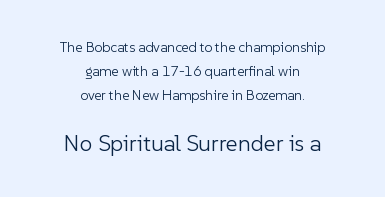
The letterforms sit shoulder to shoulder at normal distance. Just letters on the line, the space beneath them empty. The letters stand straight up with perfectly vertical stems. Which margin do the lines hug? Neither — every line sits in the middle. No extra ink here — the face is not bold.
